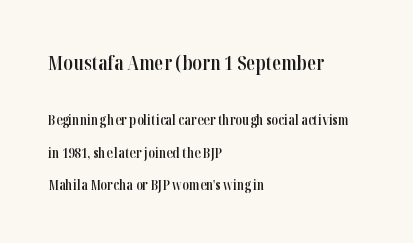
{"italic": "no", "bold": "semi", "underline": "no", "align": "left", "line_spacing": "loose", "line_spacing_ratio": 2.31, "letter_spacing": "normal", "letter_spacing_em": 0.0, "larger_block": "first", "size_ratio": 1.43, "glyph_px": 20}
